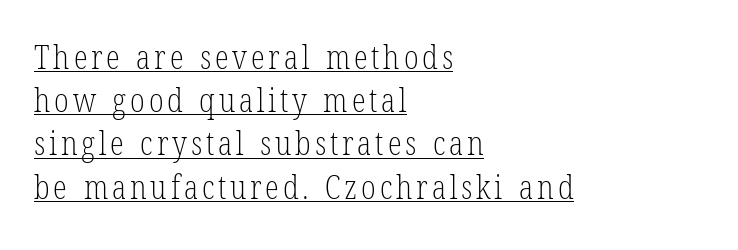
Q: Is the text bold? A: No.
Q: Is the text italic (slanted)? A: No, it is upright.
Q: Is the typeface a serif or a sans-serif typeface? A: Serif.
Q: Is the text underlined? A: Yes.
Q: How is the paragraph aligned? A: Left-aligned.
Q: Is the spacing between lines tight, normal or loose? A: Normal.
Q: Width (condensed, normal, or wide)? A: Condensed.
Q: Stroke contrast? A: Low.
Q: x-height? A: Medium.
Q: Monospaced? A: No.
